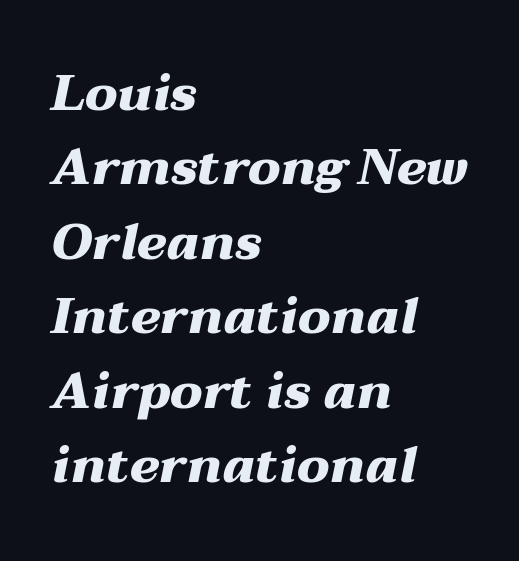
{"italic": "yes", "lean": "right", "slant_degrees": 12, "bold": "yes", "weight": "heavy", "width": "wide", "stroke_contrast": "medium", "x_height": "medium", "monospaced": "no", "underline": "no", "align": "left", "line_spacing": "normal", "line_spacing_ratio": 1.49, "letter_spacing": "normal", "letter_spacing_em": 0.0, "glyph_px": 50}
